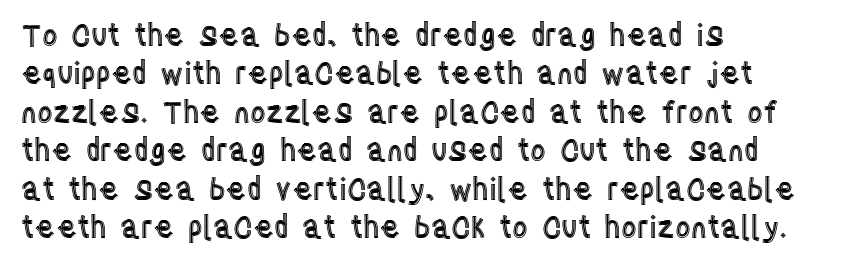
Q: Is the text italic (slanted)? A: No, it is upright.
Q: Is the text underlined? A: No.
Q: How is the paragraph aligned? A: Left-aligned.
Q: Is the spacing between letters normal or unusually wide? A: Normal.
Q: Is the spacing between lines tight, normal or loose? A: Normal.
Q: Width (condensed, normal, or wide)? A: Condensed.
Q: x-height? A: Large.
Q: Monospaced? A: No.
